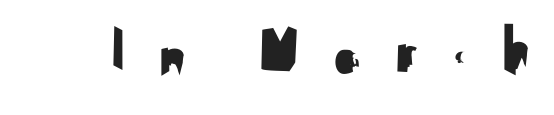
Every stem runs plumb, perpendicular to the baseline. Descender tails drop into unmarked territory. A typesetter would call this heavily tracked-out type. The passage shown is typeset with a sans-serif family.
